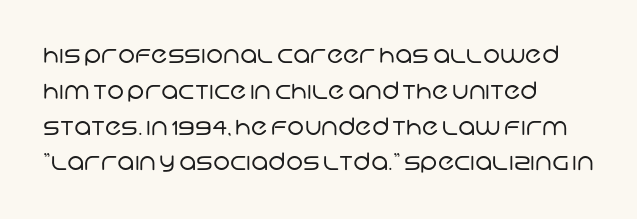
The image shows 24 px text type; set left-aligned, normal line spacing (1.49x), normal letter spacing, not underlined.
